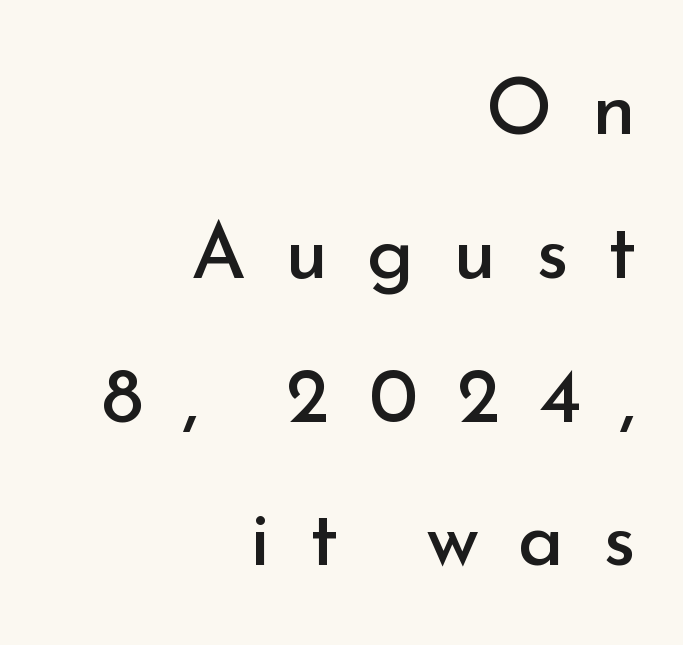
The image shows 79 px regular-weight sans-serif type, upright; set right-aligned, line spacing 1.82x, unusually wide letter spacing (+0.49 em), not underlined; low stroke contrast and a small x-height.
